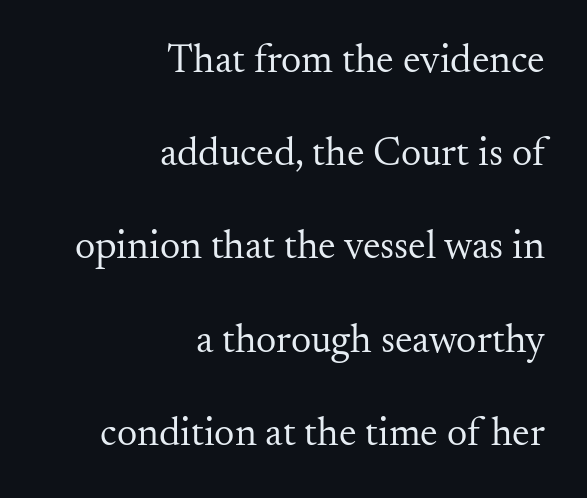
Q: Is the text bold? A: No.
Q: Is the text italic (slanted)? A: No, it is upright.
Q: Is the typeface a serif or a sans-serif typeface? A: Serif.
Q: Is the text underlined? A: No.
Q: How is the paragraph aligned? A: Right-aligned.
Q: Is the spacing between letters normal or unusually wide? A: Normal.
Q: Is the spacing between lines tight, normal or loose? A: Loose.
Q: Width (condensed, normal, or wide)? A: Normal.
Q: Stroke contrast? A: Medium.
Q: x-height? A: Small.
Q: Monospaced? A: No.
